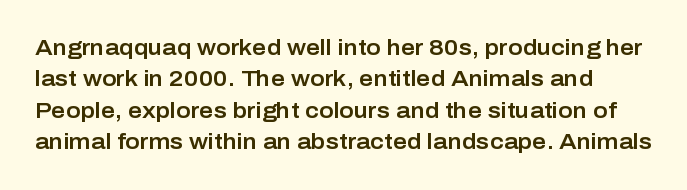
The image shows 22 px text type, upright; set normal line spacing (1.43x), normal letter spacing, not underlined.
